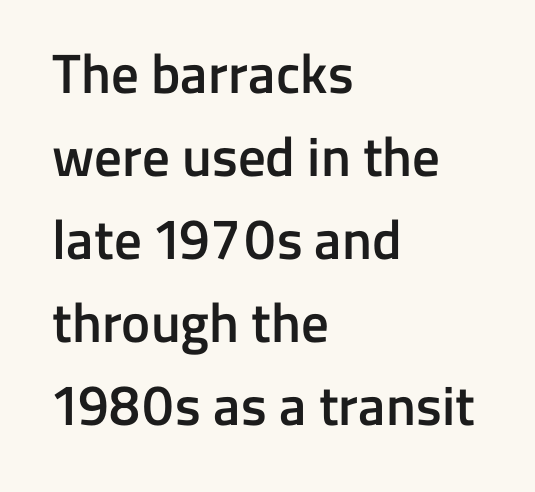
The image shows 55 px semibold sans-serif type, upright; set left-aligned, normal line spacing (1.51x), normal letter spacing, not underlined; low stroke contrast and a medium x-height.
